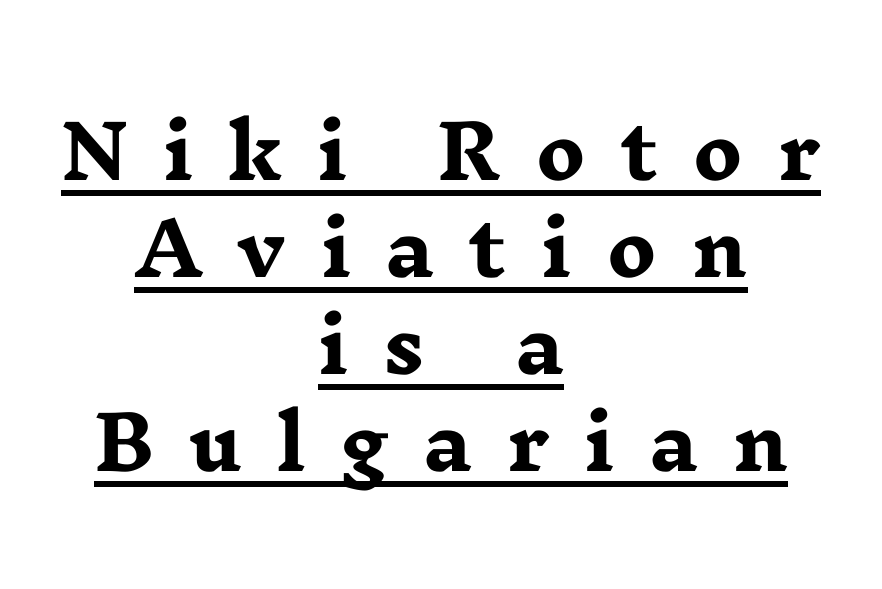
Short note: letters widely spaced. This sample carries an underscore along the baseline area. These lines are composed in type with serifs. The whitespace from short lines is split evenly between both sides. The vertical gap from one line to the next is medium. Quick note: not italic, upright.
